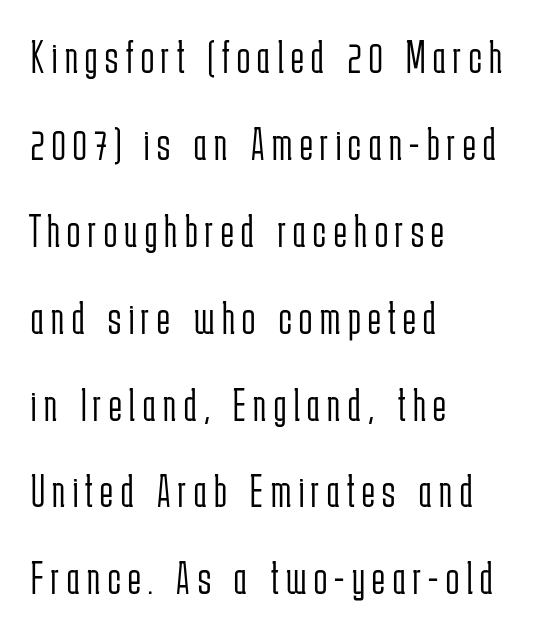
{"serif": "no", "italic": "no", "bold": "no", "weight": "light", "width": "condensed", "stroke_contrast": "low", "x_height": "medium", "monospaced": "no", "underline": "no", "align": "left", "line_spacing_ratio": 1.81, "glyph_px": 48}
